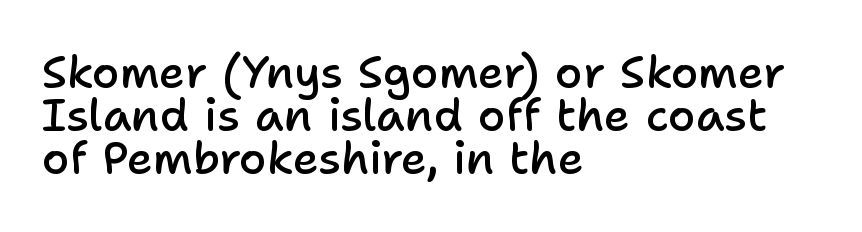
The glyphs in this specimen are sans serif. It's the straight-up-and-down kind of type. A typesetter would call this proportional, since set widths differ per character. The designer dialed line spacing down below the default.
